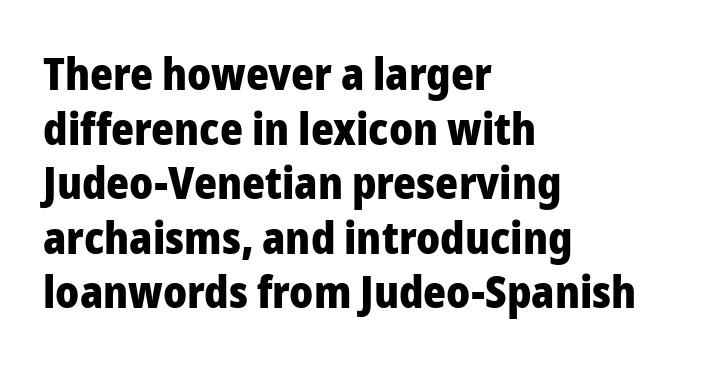
The image shows 44 px heavy sans-serif type, upright; set left-aligned, line spacing 1.24x, normal letter spacing, not underlined; low stroke contrast and a medium x-height.
